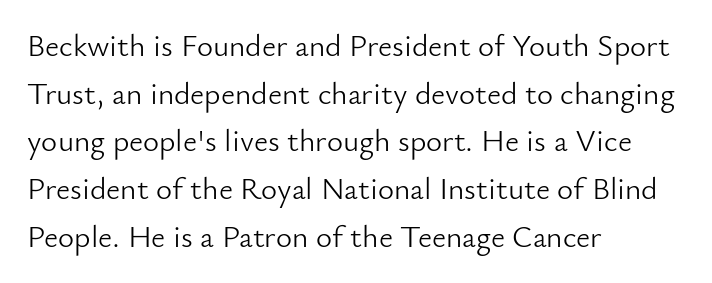
The image shows 31 px light sans-serif type, upright; set left-aligned, normal line spacing (1.54x), normal letter spacing, not underlined; low stroke contrast and a small x-height.
